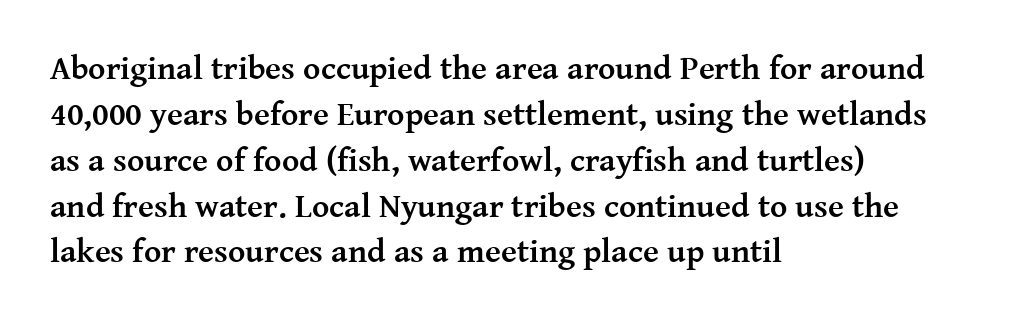
How are the letters spaced? Ordinarily, with no added tracking. Characters remain perfectly vertical along every line. The strokes are fattened all the way to bold. Character widths vary here, with narrow letters taking less room than wide ones.
